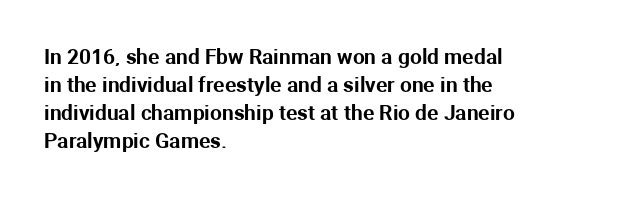
Teacher's note: observe the even left margin — that is flush-left alignment. No italicization has been applied; the sample stays upright. Clear beneath every line of the passage. Honestly, the letter spacing is just normal — you wouldn't notice it. A typesetter would call this leading conventional body-copy spacing.
